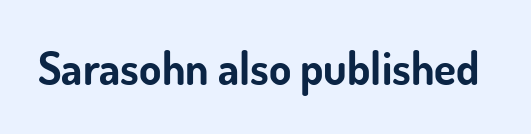
Observe the absence of serifs on each vertical stroke in this sample. Spacing verdict: proportional, widths tailored to each character. You could call the tracking neutral — neither tight nor loose. Students, this is bold: see how much ink each stroke carries. When letters stand straight like this, we call the style roman or upright.
